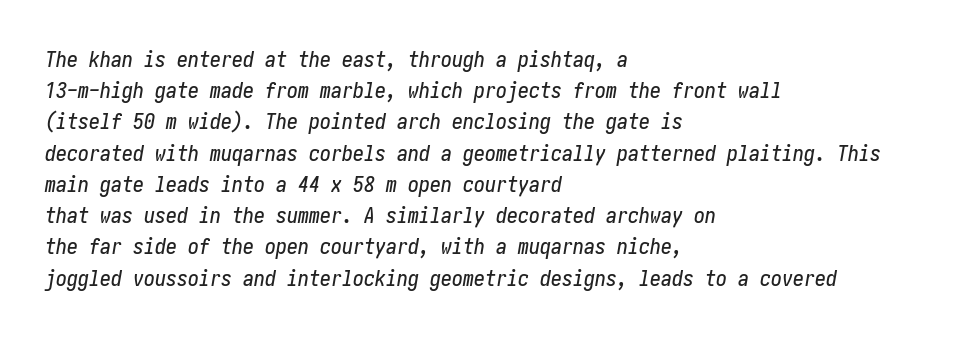
{"italic": "yes", "lean": "right", "slant_degrees": 10, "underline": "no", "align": "left", "line_spacing": "normal", "line_spacing_ratio": 1.42, "letter_spacing": "normal", "letter_spacing_em": 0.0, "glyph_px": 22}
